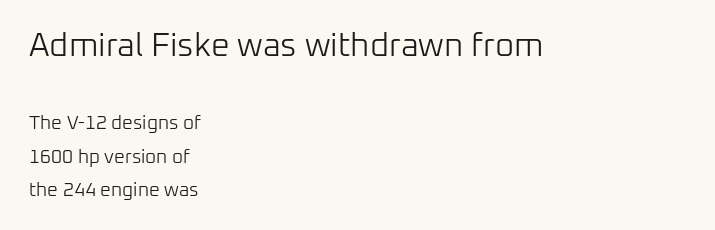
{"serif": "no", "italic": "no", "bold": "no", "weight": "light", "width": "normal", "stroke_contrast": "low", "x_height": "medium", "monospaced": "no", "underline": "no", "align": "left", "line_spacing_ratio": 1.76, "letter_spacing": "normal", "letter_spacing_em": 0.0, "larger_block": "first", "size_ratio": 1.74, "glyph_px": 33}
